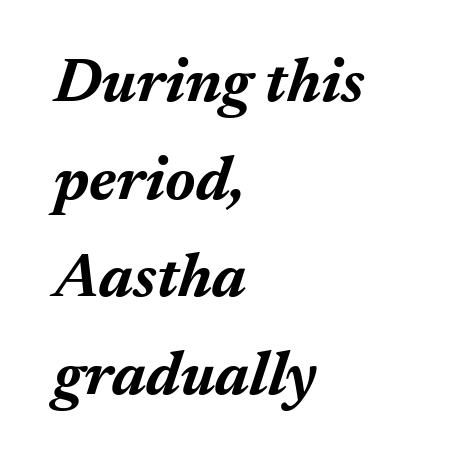
The image shows 63 px bold type, italic (leaning right); set left-aligned, normal line spacing (1.55x), normal letter spacing, not underlined; medium stroke contrast and a medium x-height.
